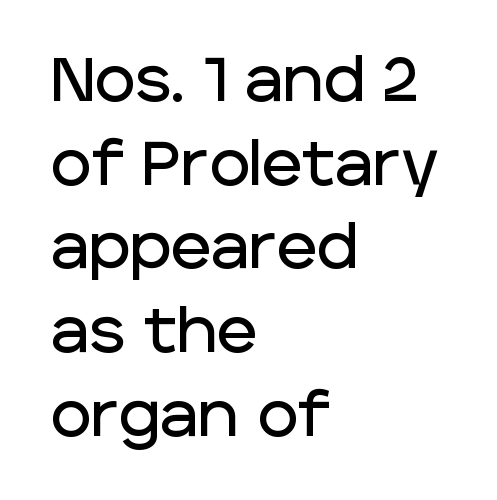
The image shows 62 px sans-serif type, upright; set left-aligned, normal line spacing (1.35x), normal letter spacing, not underlined; low stroke contrast and a large x-height.
